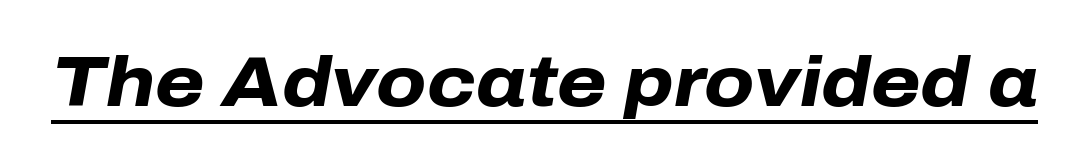
{"italic": "yes", "lean": "right", "slant_degrees": 10, "bold": "yes", "weight": "heavy", "width": "normal", "stroke_contrast": "low", "x_height": "medium", "monospaced": "no", "underline": "yes", "letter_spacing": "normal", "letter_spacing_em": 0.0, "glyph_px": 71}
